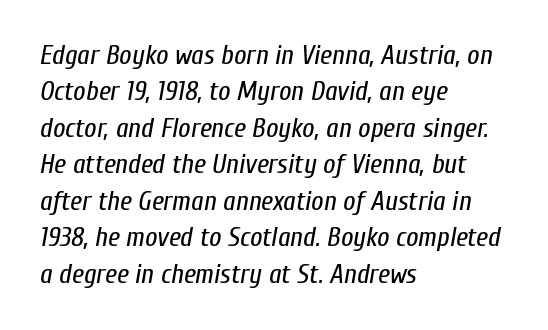
Q: Is the text bold? A: No.
Q: Is the text italic (slanted)? A: Yes, it leans right by about 10 degrees.
Q: Is the text underlined? A: No.
Q: How is the paragraph aligned? A: Left-aligned.
Q: Is the spacing between letters normal or unusually wide? A: Normal.
Q: Is the spacing between lines tight, normal or loose? A: Normal.
